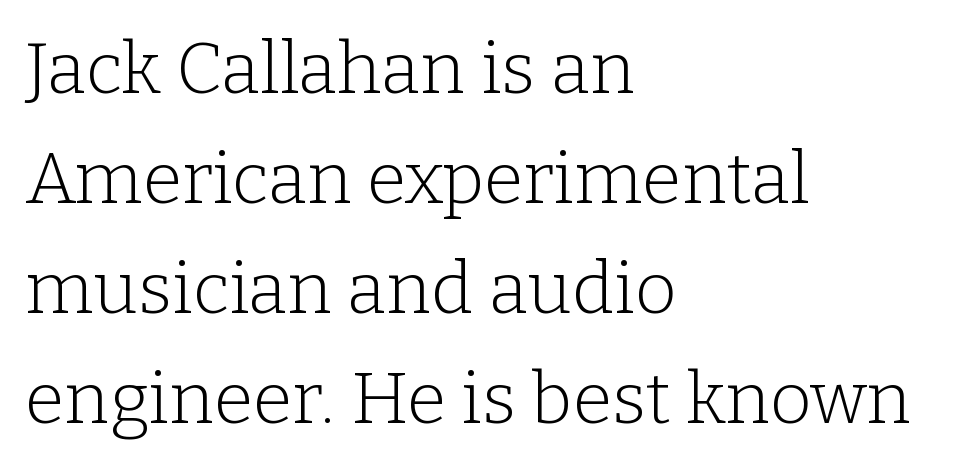
{"serif": "yes", "italic": "no", "bold": "no", "weight": "light", "width": "normal", "stroke_contrast": "low", "x_height": "medium", "monospaced": "no", "underline": "no", "align": "left", "line_spacing": "normal", "line_spacing_ratio": 1.53, "letter_spacing": "normal", "letter_spacing_em": 0.0, "glyph_px": 72}
